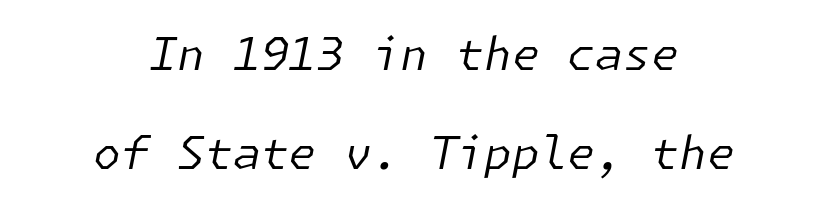
Each word holds together tightly as a unit, with standard inter-letter gaps. On a weight scale, this lands at 450 or below. Line starts and ends both wander, symmetrically. The font's italic variant was chosen for this text. Airy leading.
